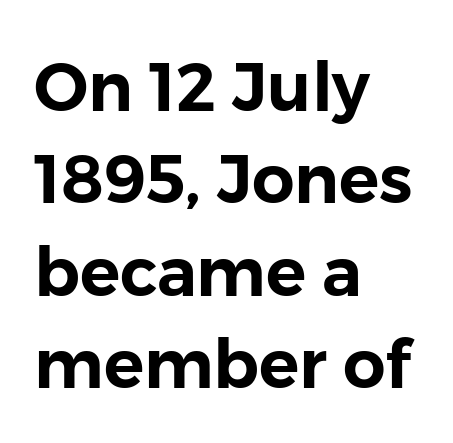
Q: Is the text italic (slanted)? A: No, it is upright.
Q: Is the typeface a serif or a sans-serif typeface? A: Sans-serif.
Q: Is the text underlined? A: No.
Q: How is the paragraph aligned? A: Left-aligned.
Q: Is the spacing between letters normal or unusually wide? A: Normal.
Q: Is the spacing between lines tight, normal or loose? A: Normal.
Q: Width (condensed, normal, or wide)? A: Normal.
Q: Stroke contrast? A: Low.
Q: x-height? A: Medium.
Q: Monospaced? A: No.
